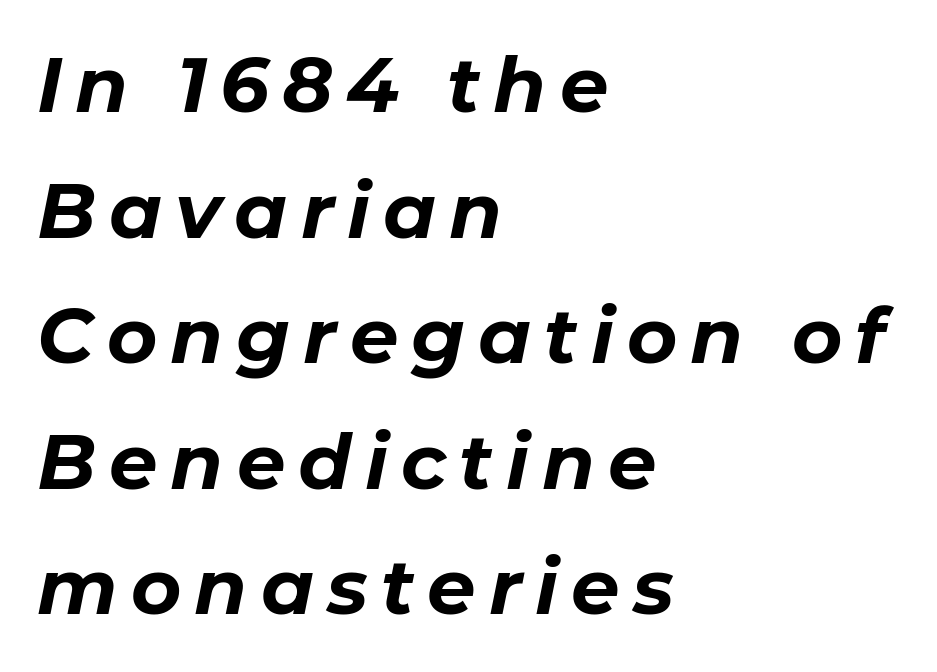
The image shows 77 px bold type, italic (leaning right); set left-aligned, normal line spacing (1.63x), not underlined; low stroke contrast and a medium x-height.
